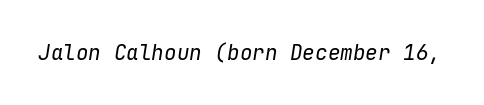
Rendered with sloped, italic letterforms. Letter spacing: default. Caption: face not bold, strokes unweighted. The specimen omits any rule beneath the text block's lines.
